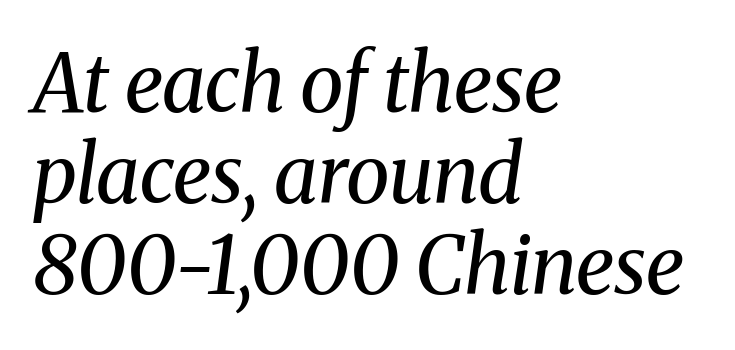
The image shows 80 px regular-weight serif type, italic (leaning right); set left-aligned, tight line spacing (1.14x), normal letter spacing, not underlined; medium stroke contrast and a medium x-height.
